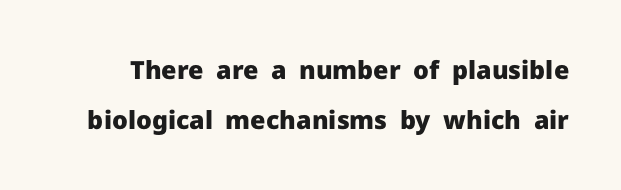
The image shows 25 px bold type, upright; set loose line spacing (2.02x), normal letter spacing, not underlined.
